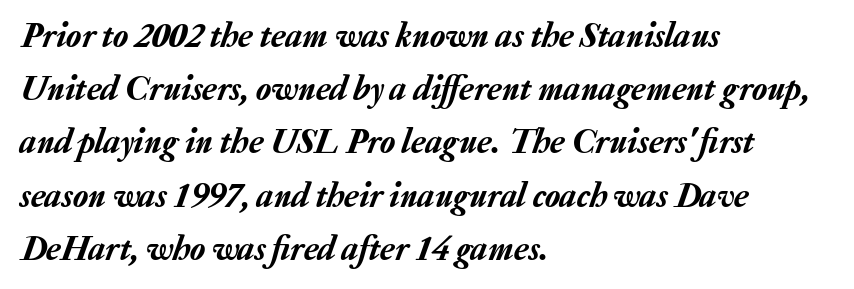
The image shows 35 px text type, italic (leaning right); set left-aligned, normal line spacing (1.52x), normal letter spacing, not underlined; low stroke contrast and a medium x-height.
